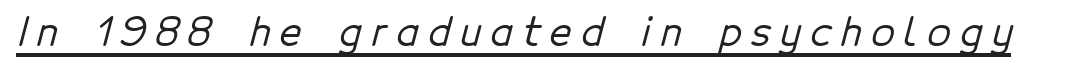
{"serif": "no", "width": "normal", "stroke_contrast": "low", "x_height": "medium", "monospaced": "no", "underline": "yes", "letter_spacing": "wide", "letter_spacing_em": 0.25, "glyph_px": 38}
